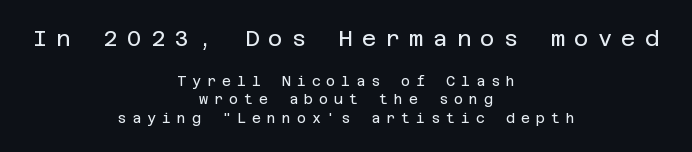
The emphasis by scale lands on block number one, above. Inter-character spacing is expanded well beyond the font's built-in metrics. These lines are centered, leaving both edges ragged. In terms of leading, this rendering sits right in the middle. Nobody drew a line under any word here.
